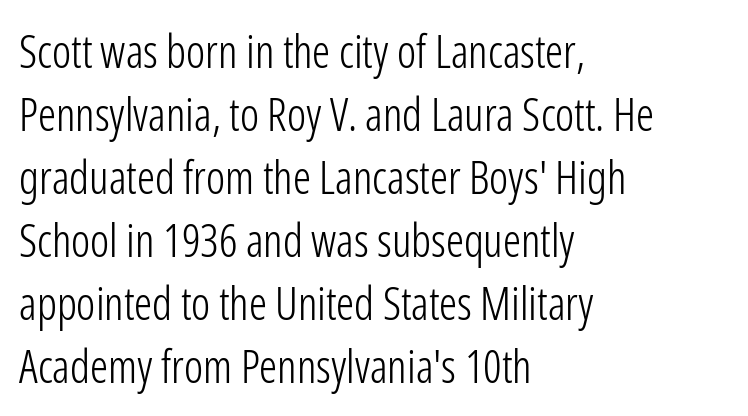
Q: Is the text bold? A: No.
Q: Is the text italic (slanted)? A: No, it is upright.
Q: Is the typeface a serif or a sans-serif typeface? A: Sans-serif.
Q: Is the text underlined? A: No.
Q: How is the paragraph aligned? A: Left-aligned.
Q: Is the spacing between letters normal or unusually wide? A: Normal.
Q: Is the spacing between lines tight, normal or loose? A: Normal.
Q: Width (condensed, normal, or wide)? A: Condensed.
Q: Stroke contrast? A: Low.
Q: x-height? A: Medium.
Q: Monospaced? A: No.
